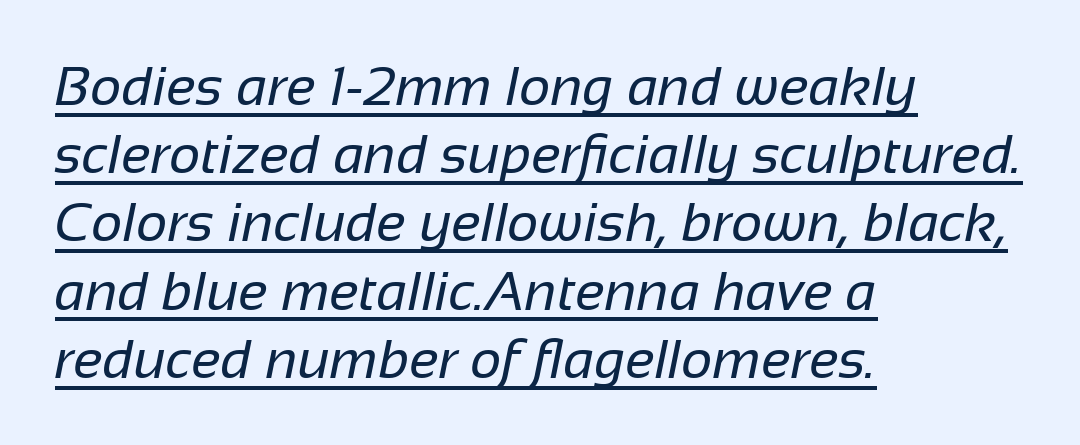
The image shows 55 px regular-weight sans-serif type; set left-aligned, line spacing 1.24x, normal letter spacing, underlined; low stroke contrast and a medium x-height.
